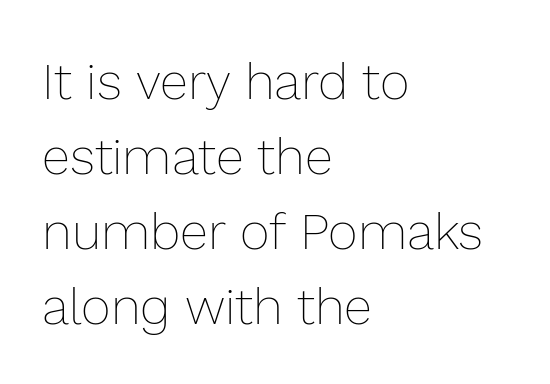
Character widths vary here, with narrow letters taking less room than wide ones. Characters follow at the spacing the type designer built in. This sample uses an upright cut, with every glyph sitting square on the baseline. Reading down the column, the eye jumps a familiar distance to each next line. The compositor pushed each line to the left boundary.
